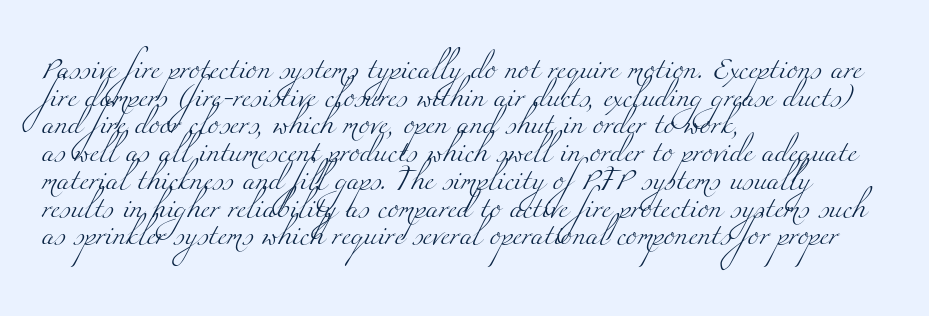
Q: Is the text bold? A: No.
Q: Is the text underlined? A: No.
Q: How is the paragraph aligned? A: Left-aligned.
Q: Is the spacing between letters normal or unusually wide? A: Normal.
Q: Is the spacing between lines tight, normal or loose? A: Normal.
